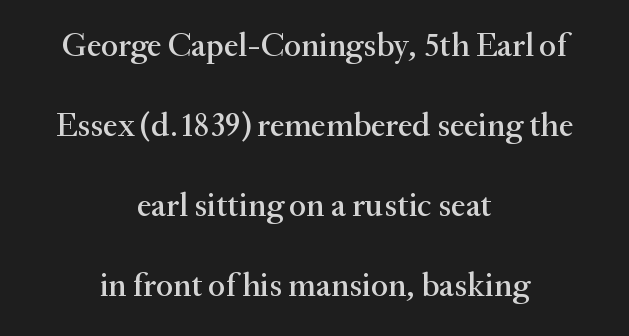
Here the glyphs are tracked normally, forming tight word shapes. The passage shown is not underscored anywhere. The space between consecutive lines is lavish. Type style note: has serifs. Posture: straight, roman, zero tilt.
